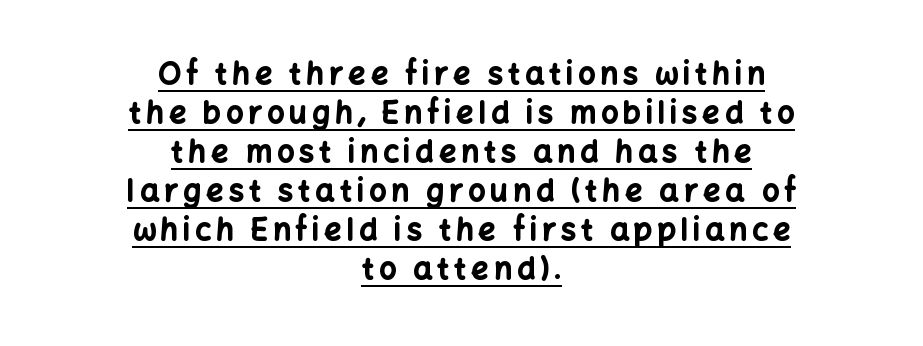
The image shows 30 px bold sans-serif type, upright; set centered, normal line spacing (1.3x), underlined; low stroke contrast and a medium x-height.
